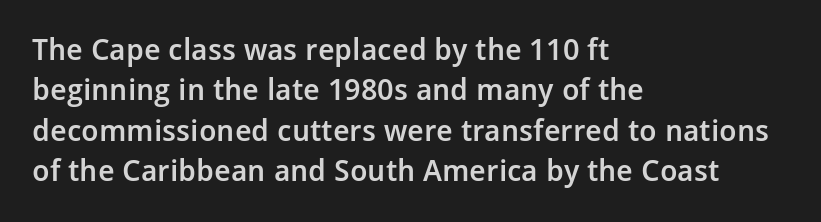
{"serif": "no", "italic": "no", "bold": "semi", "weight": "semibold", "width": "normal", "stroke_contrast": "low", "x_height": "medium", "monospaced": "no", "underline": "no", "align": "left", "line_spacing": "normal", "line_spacing_ratio": 1.35, "letter_spacing": "normal", "letter_spacing_em": 0.0, "glyph_px": 30}
